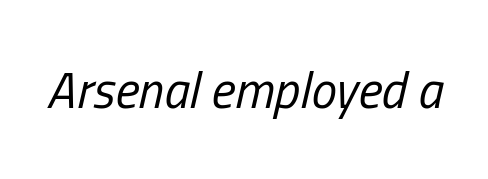
This sample has the flowing, uneven cadence of proportional lettering. Nobody drew a line under any word here. Tracking value appears to be zero — textbook default spacing. An italicized treatment has been applied to the whole sample.
